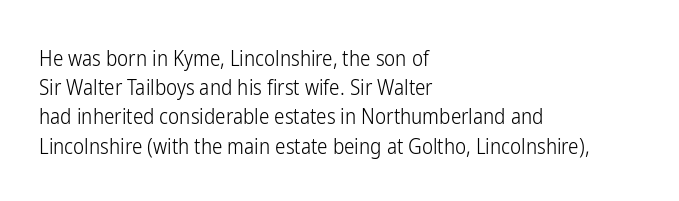
The image shows 21 px text type, upright; set left-aligned, normal line spacing (1.39x), normal letter spacing, not underlined.
